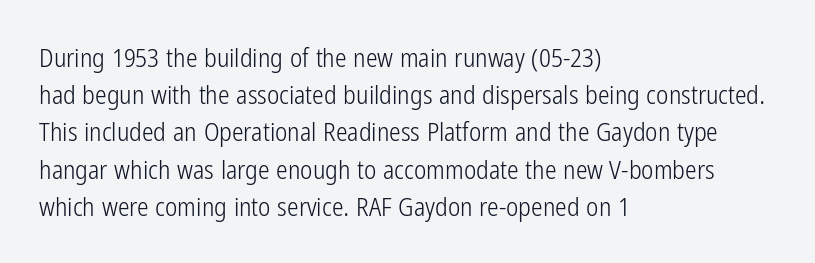
The rendering anchors every line to the left-hand side. A clean baseline with only descenders dipping below it. No chunkiness to these letters — they're not bold. Leading matches the norm, producing a regular column. Ascenders rise straight up at ninety degrees. Nobody touched the tracking dial on this one.
